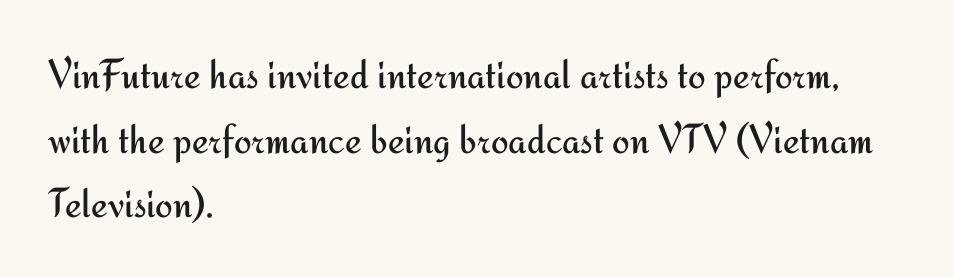
The image shows 42 px regular-weight sans-serif type, upright; set left-aligned, normal line spacing (1.54x), normal letter spacing, not underlined; medium stroke contrast and a small x-height.
